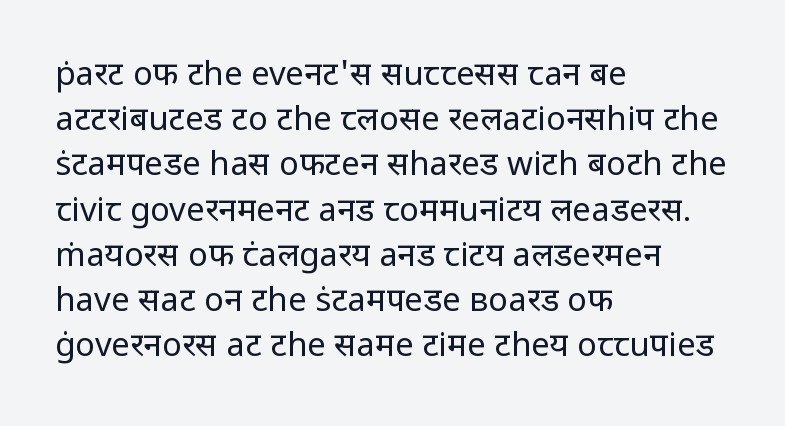
The image shows 33 px regular-weight sans-serif type, upright; set left-aligned, normal line spacing (1.37x), normal letter spacing, not underlined; low stroke contrast and a medium x-height.
